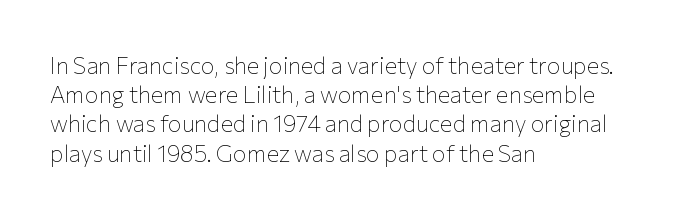
{"italic": "no", "bold": "no", "underline": "no", "align": "left", "line_spacing": "normal", "line_spacing_ratio": 1.27, "letter_spacing": "normal", "letter_spacing_em": 0.0, "glyph_px": 23}
